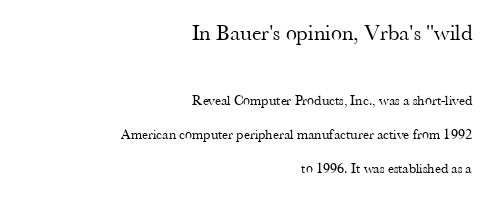
The image shows 22 px text type, upright; set right-aligned, loose line spacing (2.42x), normal letter spacing, not underlined; the first (top) block is 1.57x larger.
